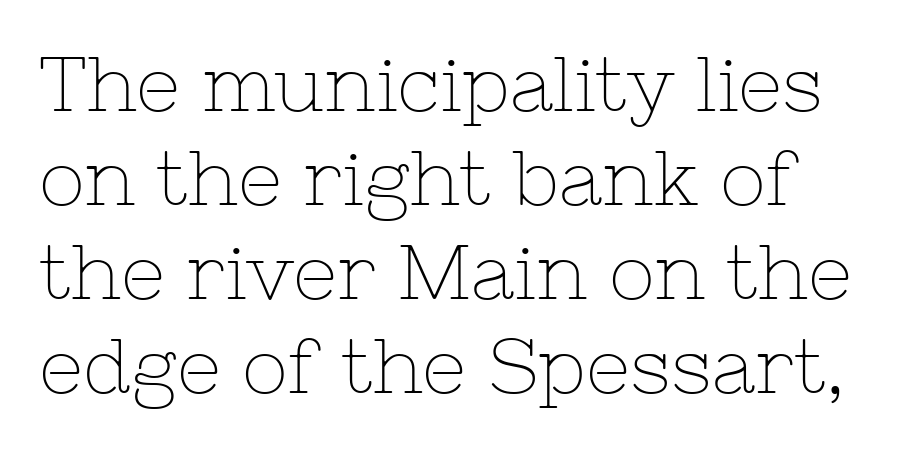
The image shows 77 px thin serif type, upright; set left-aligned, line spacing 1.22x, normal letter spacing, not underlined; low stroke contrast and a medium x-height.
